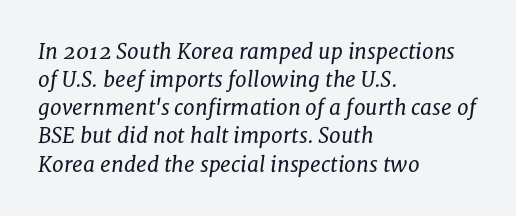
The image shows 21 px text type, italic (leaning right); set left-aligned, normal line spacing (1.34x), normal letter spacing, not underlined.
